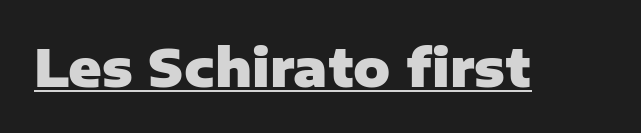
The designer went with a sans here, leaving each stem footless. Think of a printed novel: that variable character pitch is what you see here. The rendered words wear a rule along their underside. Rendered with straight, roman letterforms. Bold? Absolutely — the strokes are thick and heavy. Tracking value appears to be zero — textbook default spacing.
